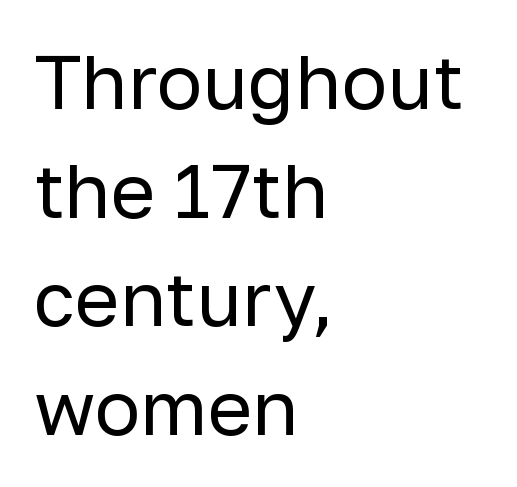
The image shows 76 px regular-weight sans-serif type, upright; set left-aligned, normal line spacing (1.43x), normal letter spacing, not underlined; low stroke contrast and a medium x-height.
